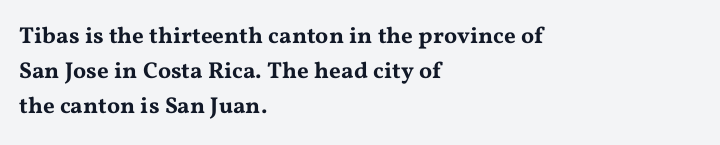
{"italic": "no", "underline": "no", "align": "left", "line_spacing": "normal", "line_spacing_ratio": 1.52, "letter_spacing": "normal", "letter_spacing_em": 0.0, "glyph_px": 23}
